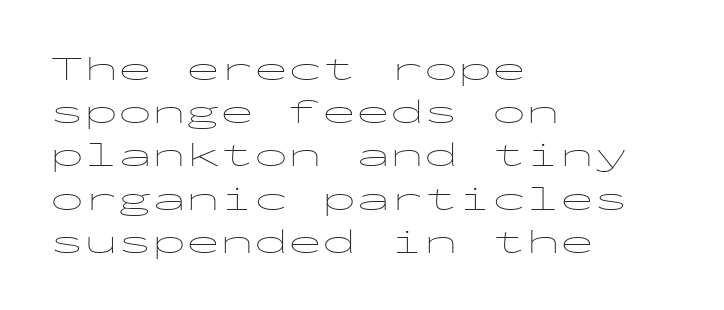
This is the regular roman posture of the typeface. Horizontal bands of white between lines are of average thickness. Spacing verdict: monospaced, one width for all characters. The setting favours the left margin, as ordinary paragraphs usually do.
